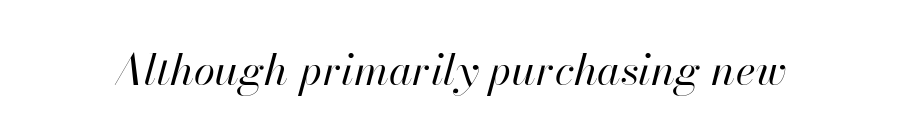
Each word holds together tightly as a unit, with standard inter-letter gaps. Beneath every word, the page is bare. Is this a fixed-width face? No — the glyphs have proportional, varying widths. Would a proofreader flag this as italicized? Yes.
